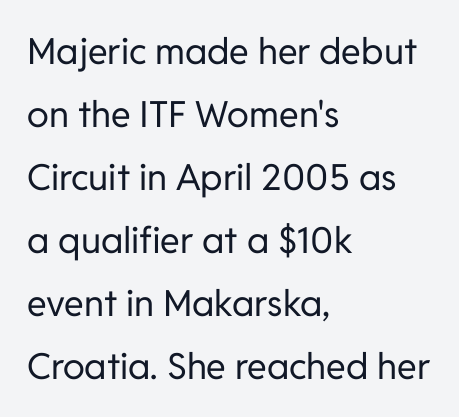
Q: Is the text bold? A: No.
Q: Is the text italic (slanted)? A: No, it is upright.
Q: Is the typeface a serif or a sans-serif typeface? A: Sans-serif.
Q: Is the text underlined? A: No.
Q: How is the paragraph aligned? A: Left-aligned.
Q: Is the spacing between letters normal or unusually wide? A: Normal.
Q: Width (condensed, normal, or wide)? A: Normal.
Q: Stroke contrast? A: Low.
Q: x-height? A: Medium.
Q: Monospaced? A: No.
